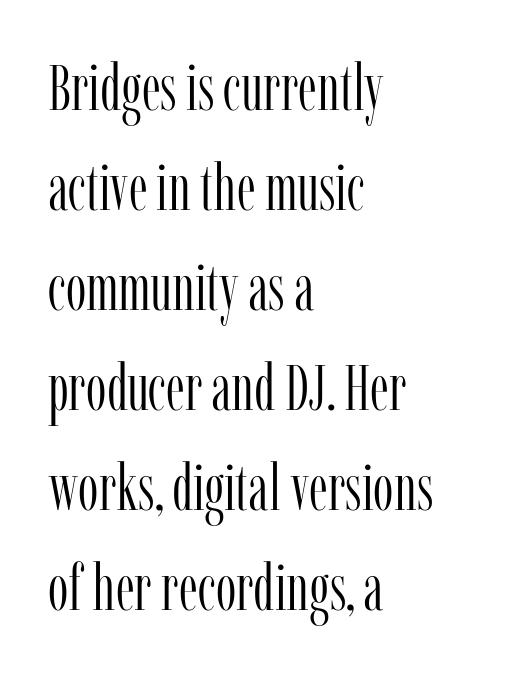
The image shows 65 px light, condensed serif type, upright; set left-aligned, normal line spacing (1.54x), normal letter spacing, not underlined; low stroke contrast and a medium x-height.
